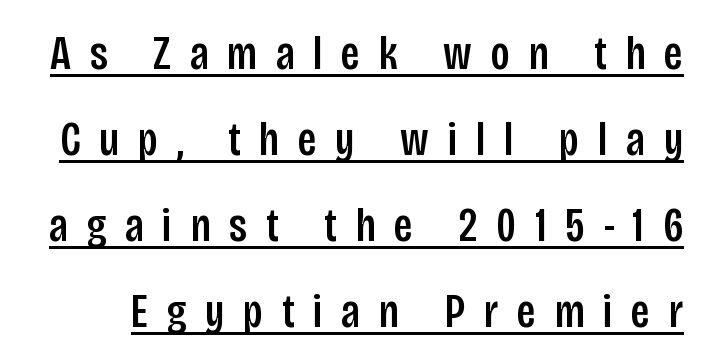
{"serif": "no", "italic": "no", "width": "condensed", "stroke_contrast": "low", "x_height": "large", "monospaced": "no", "underline": "yes", "line_spacing_ratio": 1.79, "letter_spacing": "wide", "letter_spacing_em": 0.39, "glyph_px": 48}
